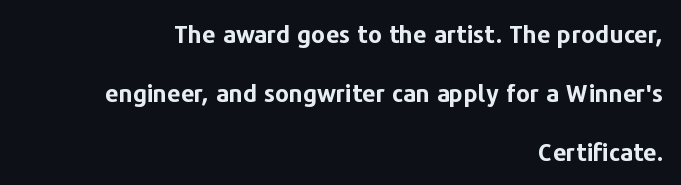
Q: Is the text bold? A: Yes.
Q: Is the text italic (slanted)? A: No, it is upright.
Q: Is the text underlined? A: No.
Q: How is the paragraph aligned? A: Right-aligned.
Q: Is the spacing between letters normal or unusually wide? A: Normal.
Q: Is the spacing between lines tight, normal or loose? A: Loose.
